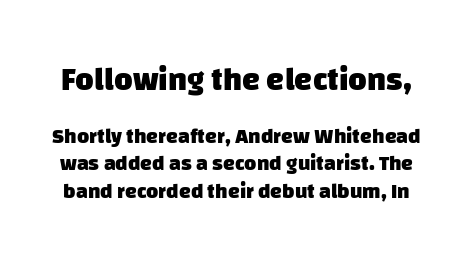
Q: Is the text bold? A: Yes.
Q: Is the typeface a serif or a sans-serif typeface? A: Sans-serif.
Q: Is the text underlined? A: No.
Q: Is the spacing between letters normal or unusually wide? A: Normal.
Q: Is the spacing between lines tight, normal or loose? A: Normal.
Q: Which block of text is set in a larger size, the first (top) or the second (bottom)? A: The first (top) one.
Q: Width (condensed, normal, or wide)? A: Normal.
Q: Stroke contrast? A: Low.
Q: x-height? A: Large.
Q: Monospaced? A: No.
